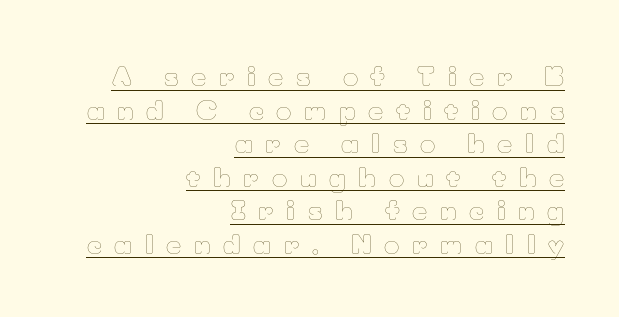
Think standard paragraph weight, or any step lighter than that. Tall strokes in this sample are plumb rather than angled. Line endings align vertically; line beginnings do not. Caption: lettering with a line underneath.
